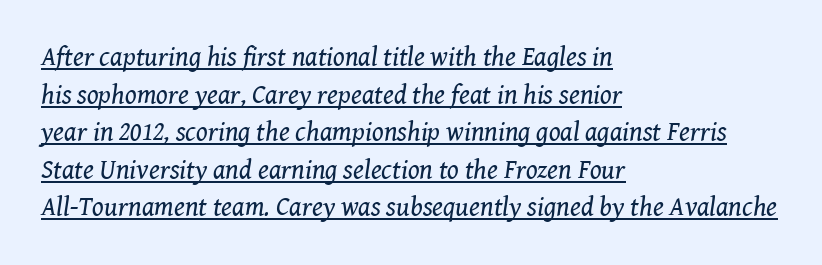
Like a heading marked for emphasis, these lines bear an underscore. Spacing between characters is what you'd get straight out of the box. Alignment: flush left. A light-to-regular cut is what we see here.
